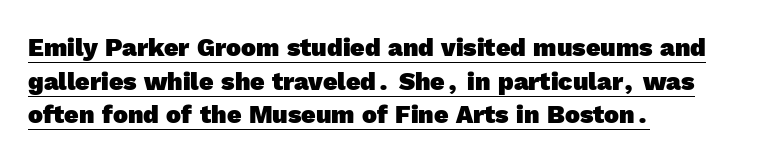
Q: Is the text bold? A: Yes.
Q: Is the text underlined? A: Yes.
Q: How is the paragraph aligned? A: Left-aligned.
Q: Is the spacing between letters normal or unusually wide? A: Normal.
Q: Is the spacing between lines tight, normal or loose? A: Normal.
